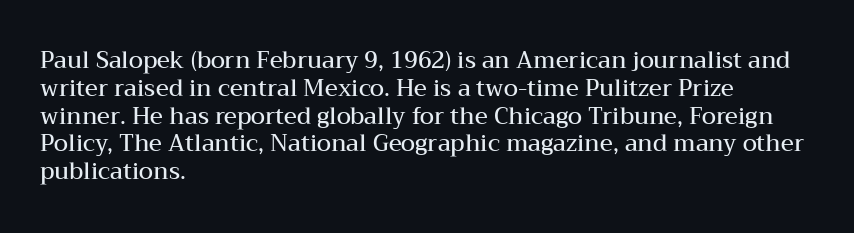
The letters stand straight up with perfectly vertical stems. Standard letterfit; no display-style spreading of the glyphs. Leftover space on each line is placed entirely after the last word. Look at the stroke-to-counter ratio: somewhat heavy, a semibold. Beneath every word, the page is bare.
